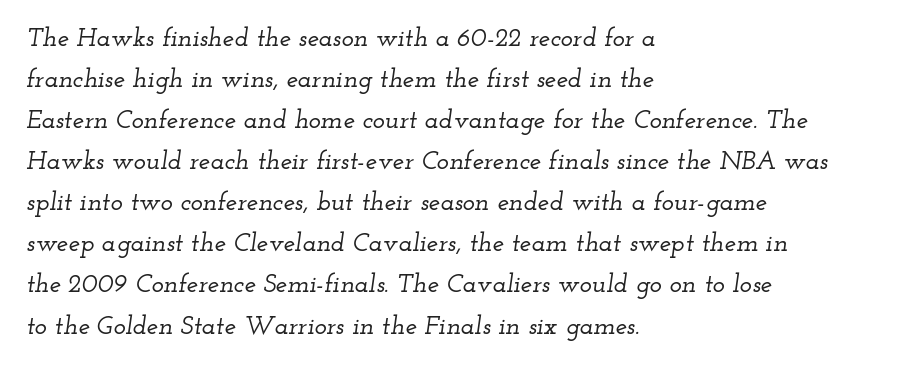
The image shows 26 px text type, italic (leaning right); set left-aligned, normal line spacing (1.58x), normal letter spacing, not underlined.
